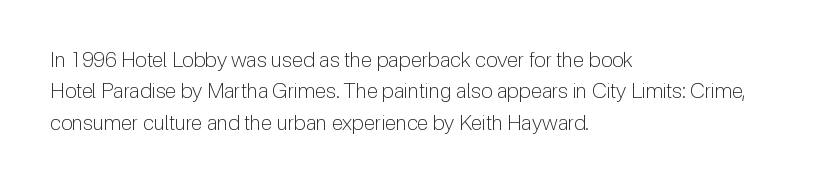
Ordinary non-slanted type is in use. Honestly, the row spacing looks completely unremarkable. These lines keep a tight, regular rhythm from letter to letter. These lines stack with their left ends in a neat column.
